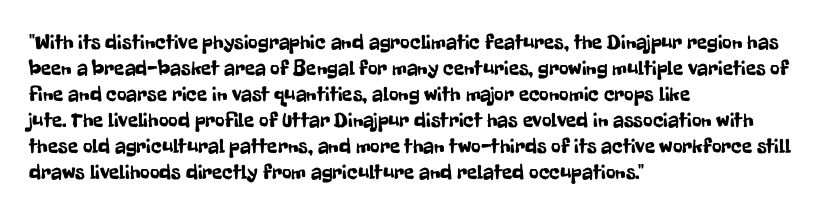
The image shows 21 px text type, upright; set left-aligned, line spacing 1.24x, normal letter spacing, not underlined.
